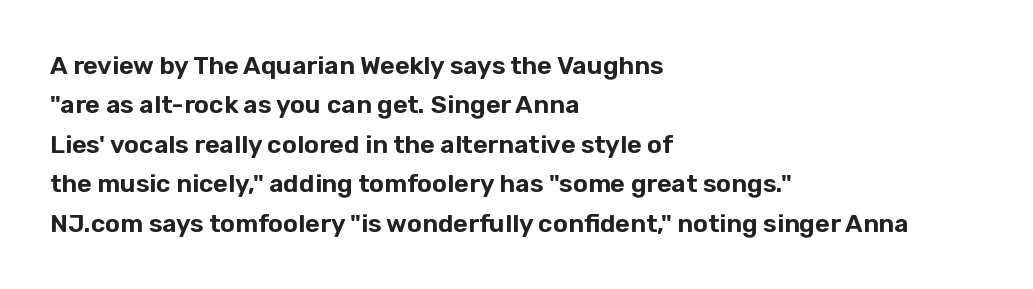
Q: Is the text italic (slanted)? A: No, it is upright.
Q: Is the text underlined? A: No.
Q: How is the paragraph aligned? A: Left-aligned.
Q: Is the spacing between letters normal or unusually wide? A: Normal.
Q: Is the spacing between lines tight, normal or loose? A: Normal.
